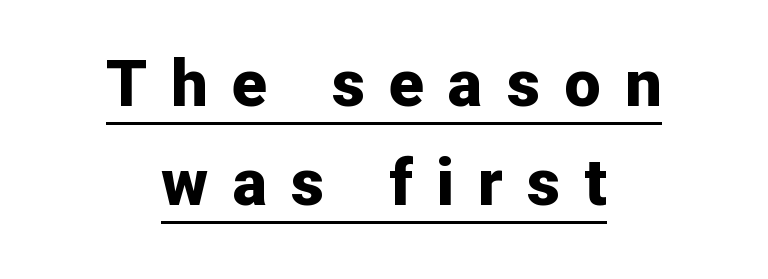
Q: Is the text bold? A: Yes.
Q: Is the text italic (slanted)? A: No, it is upright.
Q: Is the typeface a serif or a sans-serif typeface? A: Sans-serif.
Q: Is the text underlined? A: Yes.
Q: How is the paragraph aligned? A: Centered.
Q: Is the spacing between letters normal or unusually wide? A: Unusually wide.
Q: Is the spacing between lines tight, normal or loose? A: Normal.
Q: Width (condensed, normal, or wide)? A: Normal.
Q: Stroke contrast? A: Low.
Q: x-height? A: Medium.
Q: Monospaced? A: No.
